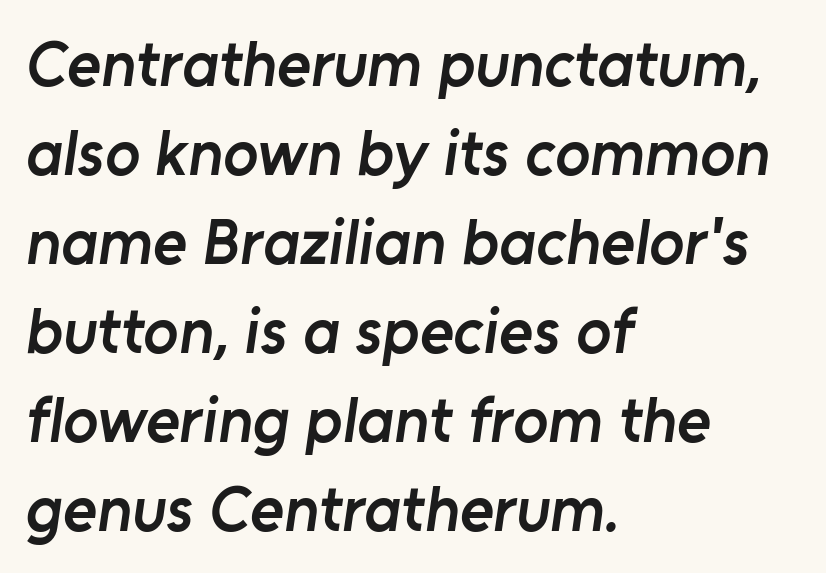
Successive baselines arrive at the customary interval. The passage shown is semibold, sitting just below true bold. Leftover space on each line is placed entirely after the last word. Here the designer chose a conventional face with non-uniform glyph widths. The string is rendered with underlining switched off.
